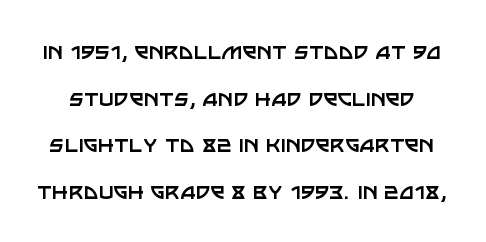
These lines were composed using upright roman letters. Ink coverage per letter is moderate at most. Words appear dense and cohesive because spacing is normal. This rendering features lettering with no underline.
